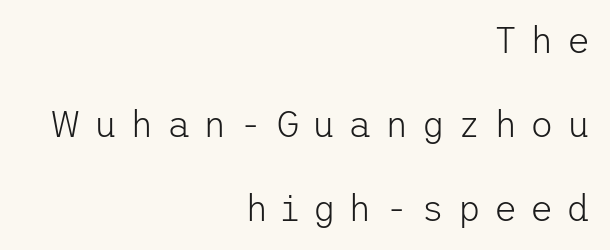
{"serif": "no", "italic": "no", "bold": "no", "weight": "light", "width": "normal", "stroke_contrast": "low", "x_height": "medium", "underline": "no", "align": "right", "line_spacing": "loose", "line_spacing_ratio": 2.34, "letter_spacing": "wide", "letter_spacing_em": 0.36, "glyph_px": 36}
